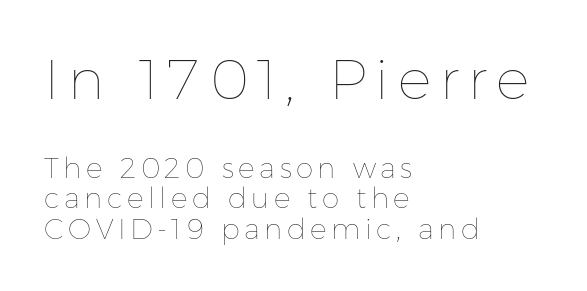
The image shows 56 px thin type, upright; set left-aligned, tight line spacing (1.09x), not underlined; the first (top) block is 2.0x larger; low stroke contrast and a medium x-height.
